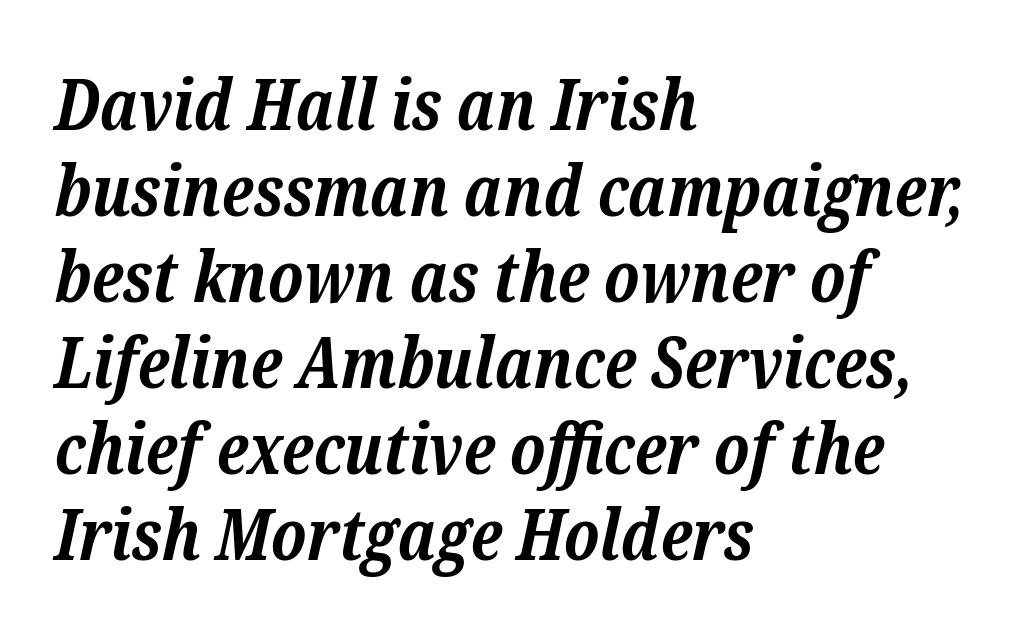
The image shows 71 px bold serif type, italic (leaning right); set left-aligned, line spacing 1.21x, normal letter spacing, not underlined; low stroke contrast and a medium x-height.
